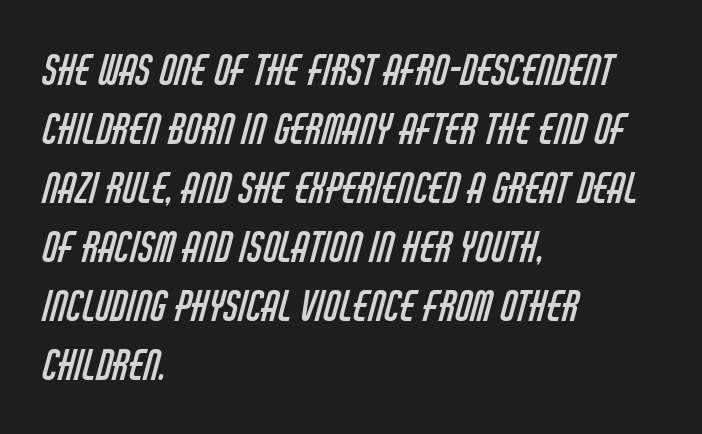
Plain, unruled lines of type. What's the leading like? Ordinary, nothing unusual. The compositor pushed each line to the left boundary. Does extra space separate the letters? No, they use regular spacing. Think standard paragraph weight, or any step lighter than that.
